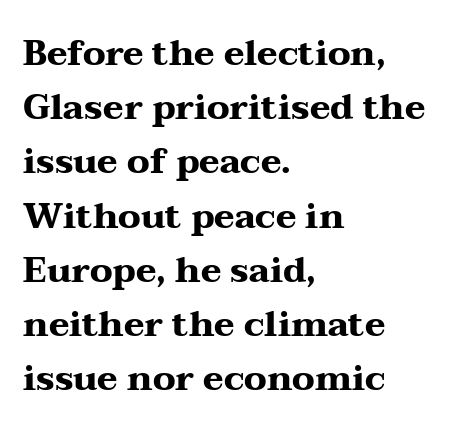
{"serif": "yes", "italic": "no", "bold": "yes", "weight": "heavy", "width": "wide", "stroke_contrast": "medium", "x_height": "medium", "monospaced": "no", "underline": "no", "align": "left", "line_spacing": "normal", "line_spacing_ratio": 1.55, "letter_spacing": "normal", "letter_spacing_em": 0.0, "glyph_px": 35}
